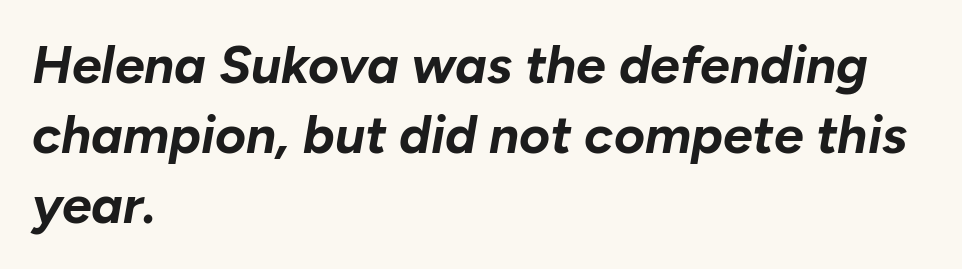
{"italic": "yes", "lean": "right", "slant_degrees": 10, "bold": "yes", "weight": "bold", "width": "normal", "stroke_contrast": "low", "x_height": "medium", "monospaced": "no", "underline": "no", "align": "left", "line_spacing": "normal", "line_spacing_ratio": 1.32, "letter_spacing": "normal", "letter_spacing_em": 0.0, "glyph_px": 53}
